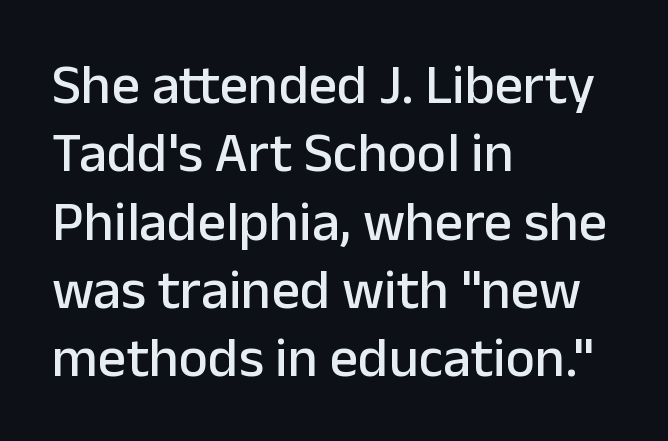
Q: Is the text italic (slanted)? A: No, it is upright.
Q: Is the typeface a serif or a sans-serif typeface? A: Sans-serif.
Q: Is the text underlined? A: No.
Q: How is the paragraph aligned? A: Left-aligned.
Q: Is the spacing between letters normal or unusually wide? A: Normal.
Q: Width (condensed, normal, or wide)? A: Normal.
Q: Stroke contrast? A: Low.
Q: x-height? A: Medium.
Q: Monospaced? A: No.
